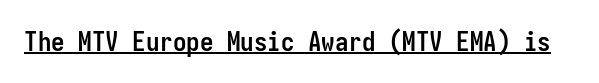
Q: Is the text bold? A: Yes.
Q: Is the text italic (slanted)? A: No, it is upright.
Q: Is the text underlined? A: Yes.
Q: Is the spacing between letters normal or unusually wide? A: Normal.
